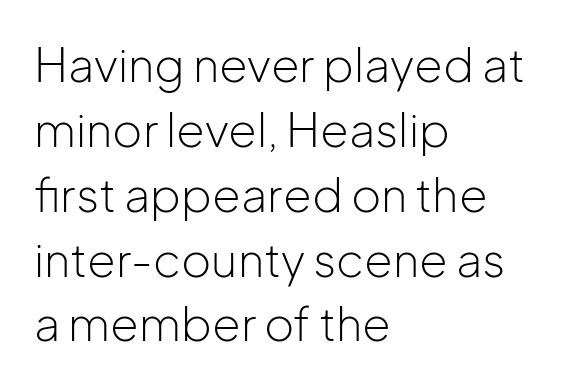
The image shows 46 px light sans-serif type, upright; set left-aligned, normal line spacing (1.41x), normal letter spacing, not underlined; low stroke contrast and a medium x-height.
